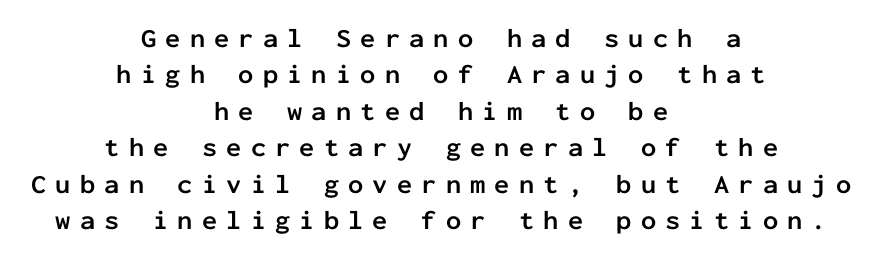
{"italic": "no", "bold": "yes", "underline": "no", "align": "center", "line_spacing": "normal", "line_spacing_ratio": 1.35, "letter_spacing": "wide", "letter_spacing_em": 0.34, "glyph_px": 27}
